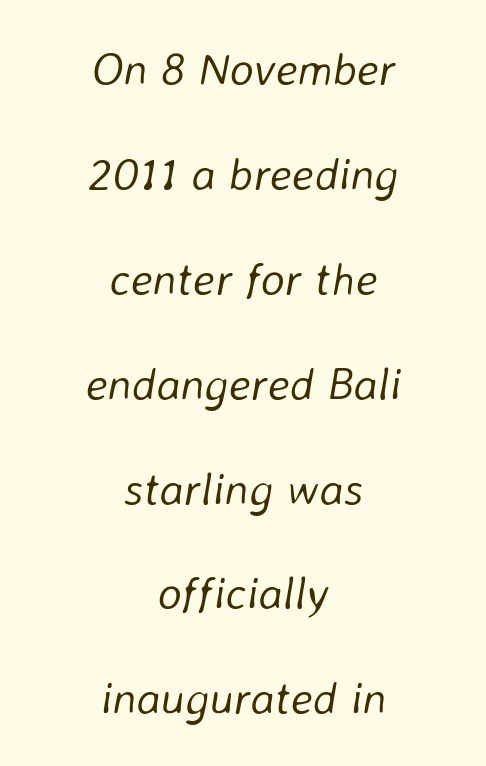
{"italic": "yes", "lean": "right", "slant_degrees": 8, "bold": "no", "weight": "light", "width": "normal", "stroke_contrast": "low", "x_height": "medium", "monospaced": "no", "underline": "no", "align": "center", "line_spacing": "loose", "line_spacing_ratio": 2.28, "letter_spacing": "normal", "letter_spacing_em": 0.0, "glyph_px": 46}
